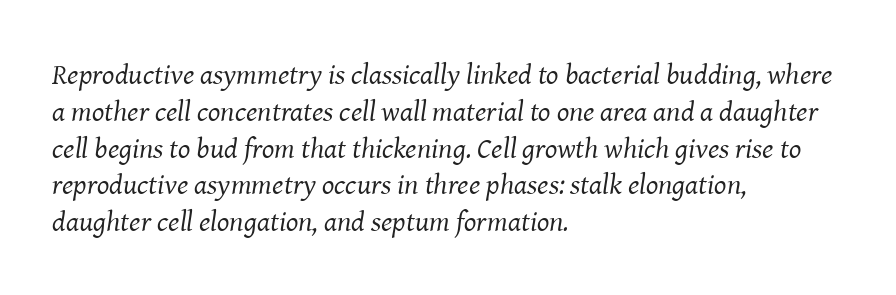
Q: Is the text bold? A: No.
Q: Is the text italic (slanted)? A: Yes, it leans right by about 8 degrees.
Q: Is the typeface a serif or a sans-serif typeface? A: Serif.
Q: Is the text underlined? A: No.
Q: How is the paragraph aligned? A: Left-aligned.
Q: Is the spacing between letters normal or unusually wide? A: Normal.
Q: Is the spacing between lines tight, normal or loose? A: Normal.
Q: Width (condensed, normal, or wide)? A: Normal.
Q: Stroke contrast? A: Medium.
Q: x-height? A: Medium.
Q: Monospaced? A: No.
